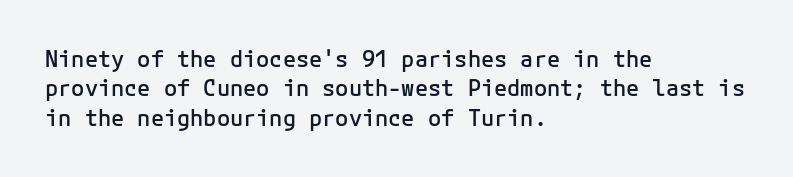
Unmarked baselines from the first word to the last. Does the copy run flush right? No — it runs flush left. Every stem runs plumb, perpendicular to the baseline. Each glyph is drawn with semibold strokes, heavier than normal yet not fully bold. The rendering keeps characters at their native spacing.
